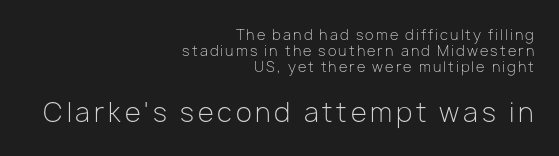
The image shows 26 px text type, upright; set right-aligned, tight line spacing (1.14x), not underlined; the second (bottom) block is 1.86x larger.
